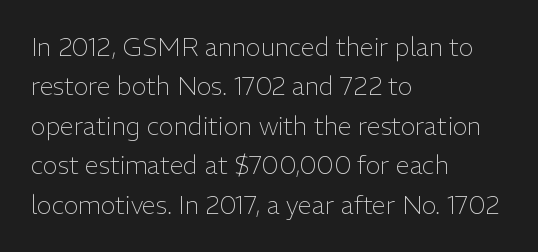
Q: Is the text bold? A: No.
Q: Is the text italic (slanted)? A: No, it is upright.
Q: Is the text underlined? A: No.
Q: How is the paragraph aligned? A: Left-aligned.
Q: Is the spacing between letters normal or unusually wide? A: Normal.
Q: Is the spacing between lines tight, normal or loose? A: Normal.
